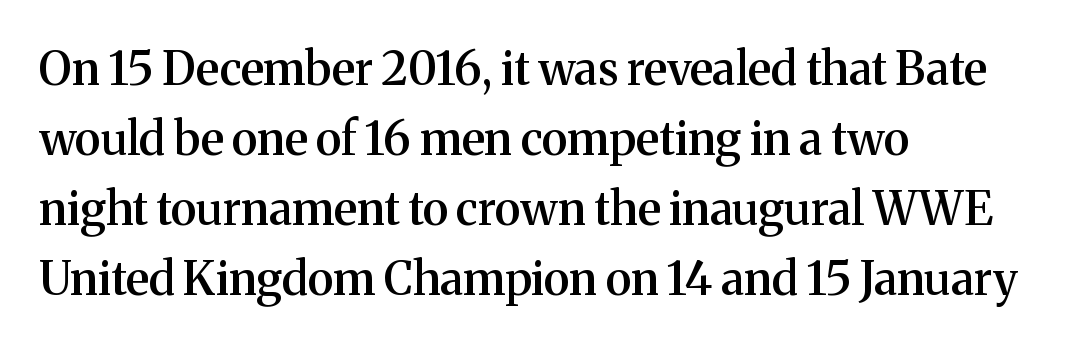
Students, this is semibold: more ink than regular, less than bold. The horizontal fit of the characters is conventional and even. Quick note: not italic, upright. One-word summary of the alignment: left. The rows are spaced the way most documents space them.
